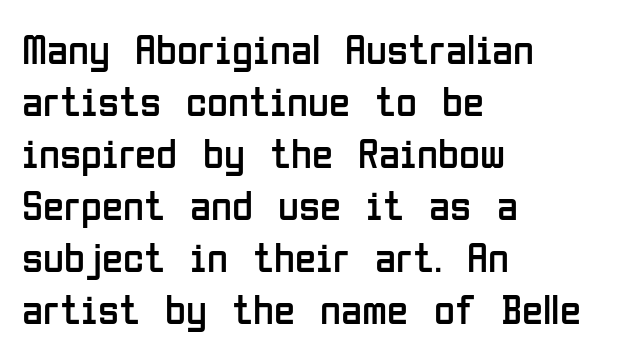
Q: Is the text bold? A: No.
Q: Is the text italic (slanted)? A: No, it is upright.
Q: Is the typeface a serif or a sans-serif typeface? A: Sans-serif.
Q: Is the text underlined? A: No.
Q: How is the paragraph aligned? A: Left-aligned.
Q: Is the spacing between letters normal or unusually wide? A: Normal.
Q: Width (condensed, normal, or wide)? A: Condensed.
Q: Stroke contrast? A: Low.
Q: x-height? A: Medium.
Q: Monospaced? A: No.
